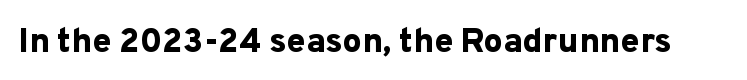
The letters advance in unequal steps, a hallmark of proportional type. The font's upright variant was chosen for this text. Every letter is thick-stroked: bold, no question. Decoration check: the copy has no underline.
